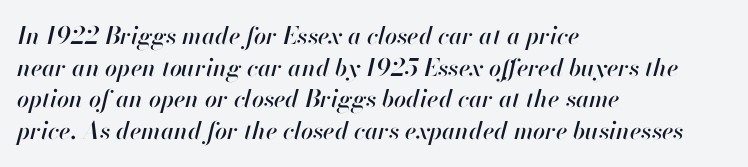
Q: Is the text italic (slanted)? A: Yes, it leans right by about 13 degrees.
Q: Is the text underlined? A: No.
Q: How is the paragraph aligned? A: Left-aligned.
Q: Is the spacing between letters normal or unusually wide? A: Normal.
Q: Is the spacing between lines tight, normal or loose? A: Normal.
